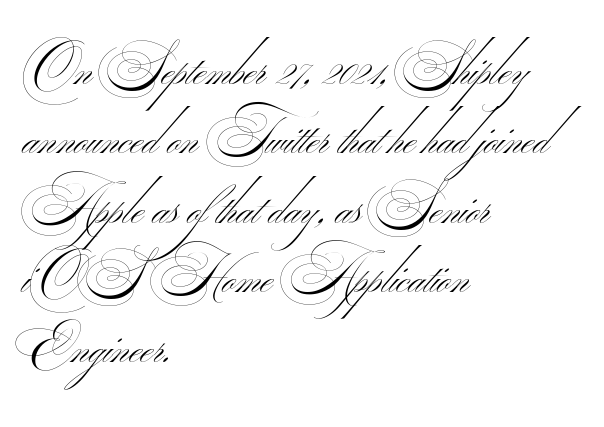
Q: Is the text bold? A: No.
Q: Is the typeface a serif or a sans-serif typeface? A: Sans-serif.
Q: Is the text underlined? A: No.
Q: How is the paragraph aligned? A: Left-aligned.
Q: Is the spacing between letters normal or unusually wide? A: Normal.
Q: Is the spacing between lines tight, normal or loose? A: Normal.
Q: Width (condensed, normal, or wide)? A: Wide.
Q: Stroke contrast? A: Medium.
Q: Monospaced? A: No.
